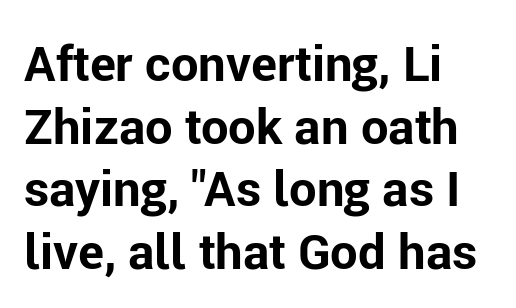
{"serif": "no", "italic": "no", "bold": "yes", "weight": "bold", "width": "normal", "stroke_contrast": "low", "x_height": "medium", "monospaced": "no", "underline": "no", "align": "left", "line_spacing": "normal", "line_spacing_ratio": 1.28, "letter_spacing": "normal", "letter_spacing_em": 0.0, "glyph_px": 49}
